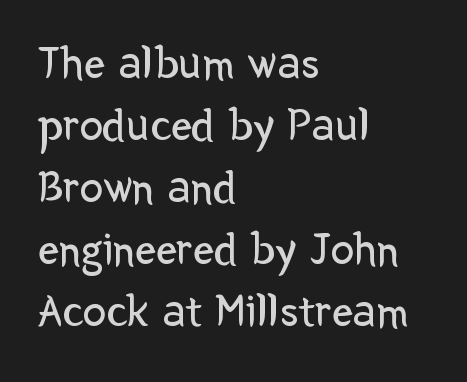
{"serif": "no", "italic": "no", "bold": "no", "weight": "regular", "width": "normal", "stroke_contrast": "low", "x_height": "medium", "monospaced": "no", "underline": "no", "align": "left", "line_spacing": "normal", "line_spacing_ratio": 1.32, "letter_spacing": "normal", "letter_spacing_em": 0.0, "glyph_px": 47}
